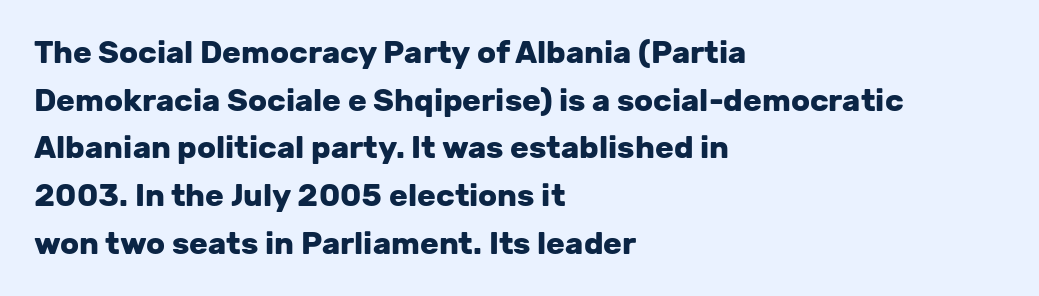
The image shows 31 px heavy sans-serif type, upright; set left-aligned, normal line spacing (1.54x), normal letter spacing, not underlined; low stroke contrast and a medium x-height.
